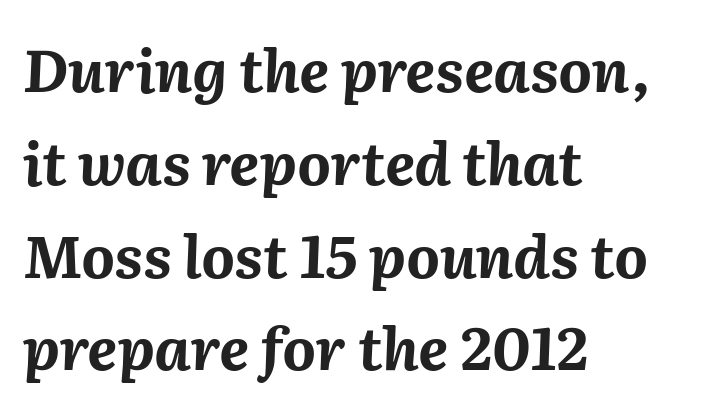
{"italic": "yes", "lean": "right", "slant_degrees": 2, "bold": "yes", "weight": "bold", "width": "normal", "stroke_contrast": "medium", "x_height": "medium", "monospaced": "no", "underline": "no", "align": "left", "line_spacing": "normal", "line_spacing_ratio": 1.6, "letter_spacing": "normal", "letter_spacing_em": 0.0, "glyph_px": 58}
